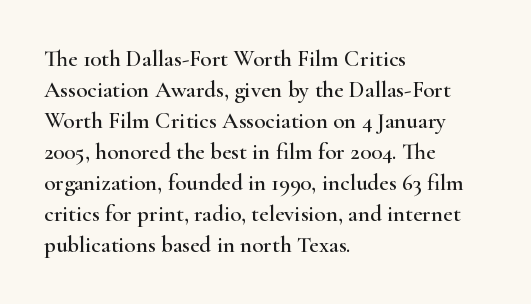
{"italic": "no", "underline": "no", "align": "left", "line_spacing": "normal", "line_spacing_ratio": 1.35, "letter_spacing": "normal", "letter_spacing_em": 0.0, "glyph_px": 23}
